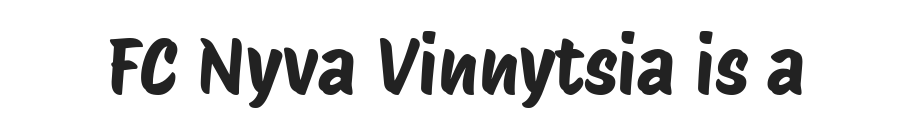
The image shows 77 px condensed sans-serif type; set normal letter spacing, not underlined; low stroke contrast and a large x-height.
